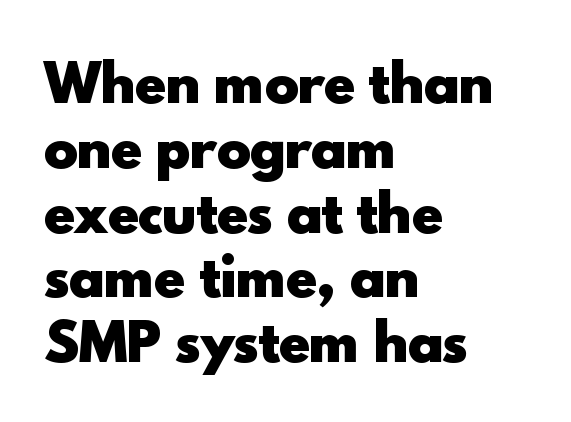
{"serif": "no", "italic": "no", "bold": "yes", "weight": "heavy", "width": "normal", "x_height": "small", "monospaced": "no", "underline": "no", "align": "left", "line_spacing": "normal", "line_spacing_ratio": 1.27, "letter_spacing": "normal", "letter_spacing_em": 0.0, "glyph_px": 51}
